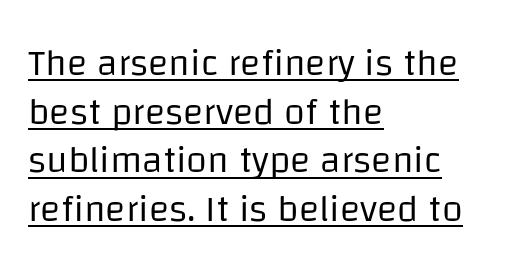
{"serif": "no", "italic": "no", "bold": "no", "weight": "regular", "width": "normal", "stroke_contrast": "low", "x_height": "large", "monospaced": "no", "underline": "yes", "align": "left", "line_spacing": "normal", "line_spacing_ratio": 1.28, "letter_spacing": "normal", "letter_spacing_em": 0.0, "glyph_px": 38}
